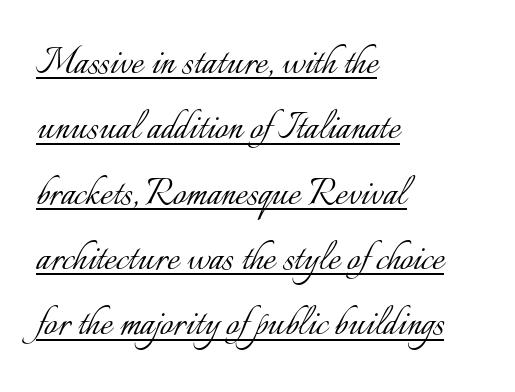
Q: Is the text bold? A: No.
Q: Is the text italic (slanted)? A: Yes.
Q: Is the text underlined? A: Yes.
Q: How is the paragraph aligned? A: Left-aligned.
Q: Is the spacing between letters normal or unusually wide? A: Normal.
Q: Is the spacing between lines tight, normal or loose? A: Normal.
Q: Width (condensed, normal, or wide)? A: Normal.
Q: Stroke contrast? A: Low.
Q: x-height? A: Small.
Q: Monospaced? A: No.
